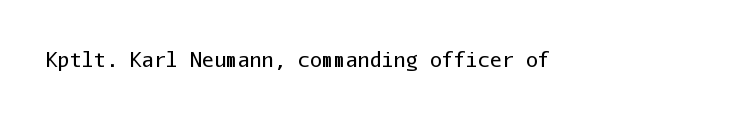
Q: Is the text bold? A: No.
Q: Is the text italic (slanted)? A: No, it is upright.
Q: Is the text underlined? A: No.
Q: Is the spacing between letters normal or unusually wide? A: Normal.
